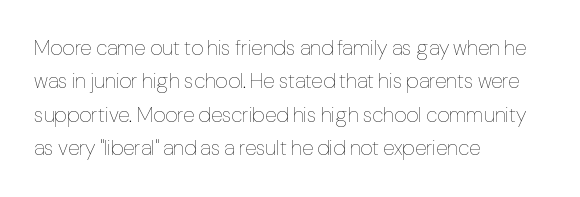
Q: Is the text bold? A: No.
Q: Is the text italic (slanted)? A: No, it is upright.
Q: Is the text underlined? A: No.
Q: How is the paragraph aligned? A: Left-aligned.
Q: Is the spacing between letters normal or unusually wide? A: Normal.
Q: Is the spacing between lines tight, normal or loose? A: Normal.
